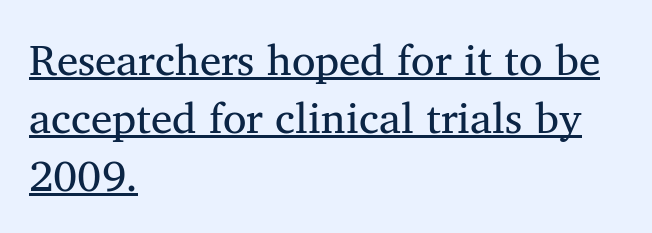
The typeface chosen for these lines features serifs. Short note: letters normally spaced. This sample carries an underscore along the baseline area. Whoever set this chose a conventional vertical rhythm. A student would call this left alignment; a typographer would say flush left, rag right. Proportional: the letters do not fall into vertical columns.
